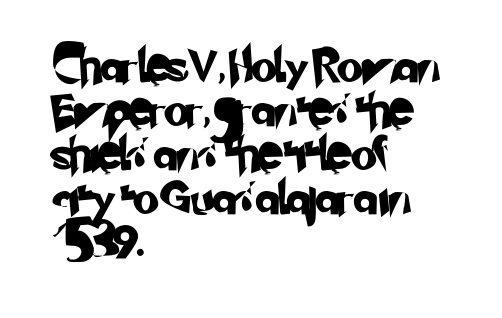
{"serif": "no", "width": "normal", "stroke_contrast": "low", "x_height": "small", "monospaced": "no", "underline": "no", "align": "left", "line_spacing": "normal", "line_spacing_ratio": 1.33, "letter_spacing": "normal", "letter_spacing_em": 0.0, "glyph_px": 33}
